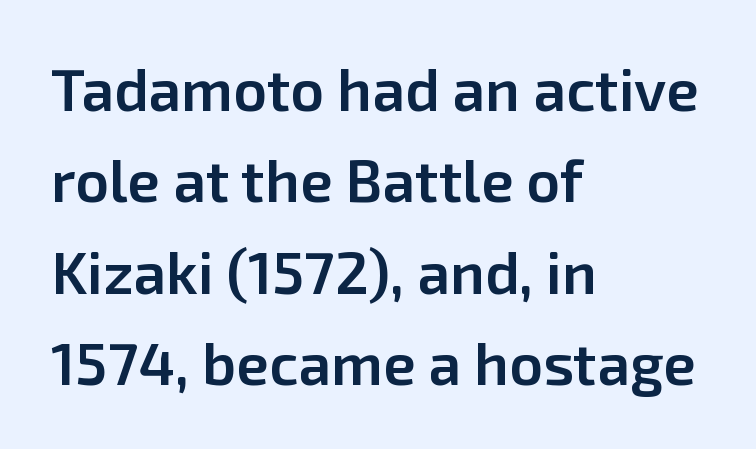
Q: Is the text bold? A: Semi-bold.
Q: Is the text italic (slanted)? A: No, it is upright.
Q: Is the typeface a serif or a sans-serif typeface? A: Sans-serif.
Q: Is the text underlined? A: No.
Q: How is the paragraph aligned? A: Left-aligned.
Q: Is the spacing between letters normal or unusually wide? A: Normal.
Q: Is the spacing between lines tight, normal or loose? A: Normal.
Q: Width (condensed, normal, or wide)? A: Normal.
Q: Stroke contrast? A: Low.
Q: x-height? A: Medium.
Q: Monospaced? A: No.
